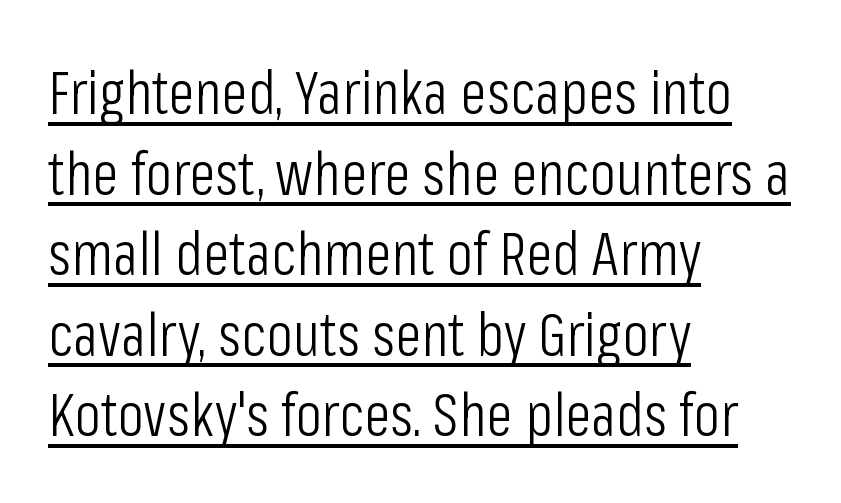
{"serif": "no", "italic": "no", "bold": "no", "weight": "light", "width": "condensed", "stroke_contrast": "low", "x_height": "medium", "monospaced": "no", "underline": "yes", "align": "left", "line_spacing": "normal", "line_spacing_ratio": 1.32, "letter_spacing": "normal", "letter_spacing_em": 0.0, "glyph_px": 61}
